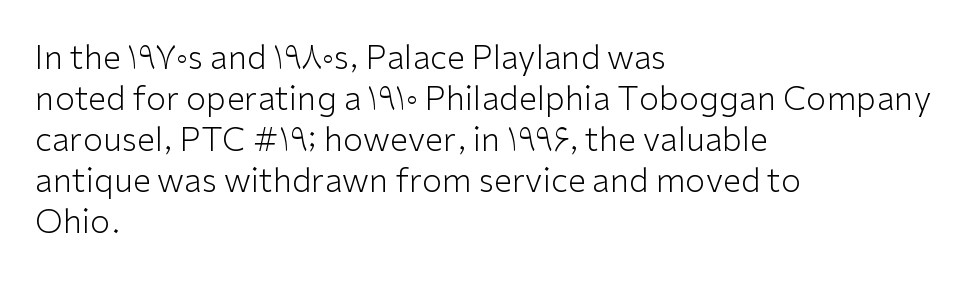
Visually the block forms a straight wall on the left and a jagged coastline on the right. Varying glyph widths throughout — classic text-font behaviour. If you drew a line through each stem, it would be perfectly vertical. These lines keep a tight, regular rhythm from letter to letter.
